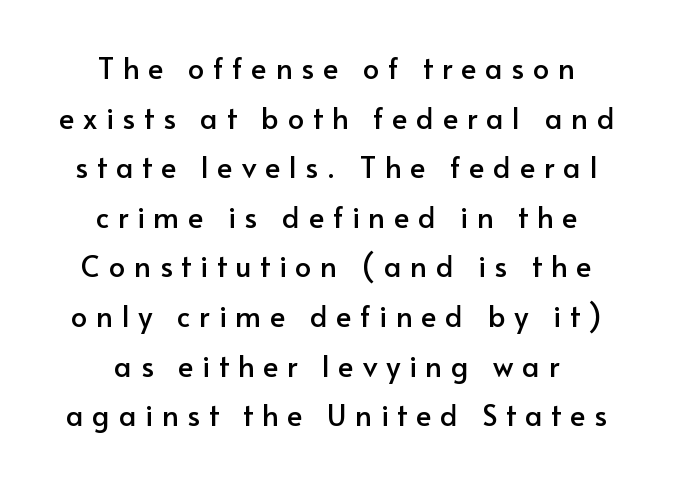
{"serif": "no", "italic": "no", "width": "normal", "stroke_contrast": "low", "x_height": "small", "monospaced": "no", "underline": "no", "align": "center", "line_spacing_ratio": 1.71, "letter_spacing": "wide", "letter_spacing_em": 0.3, "glyph_px": 29}
